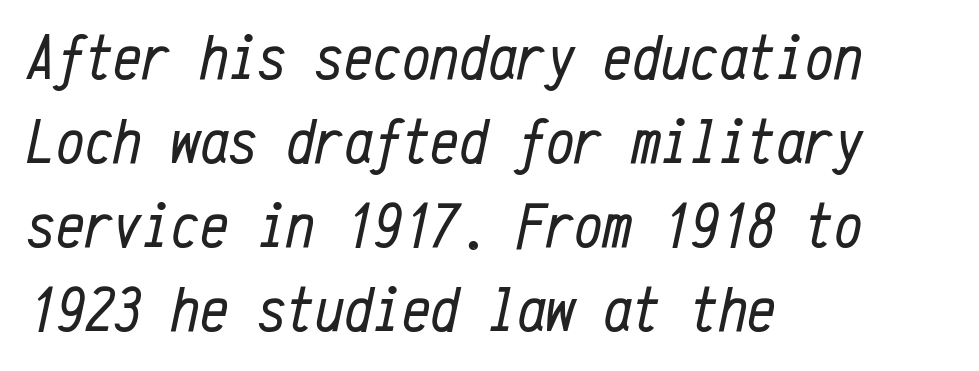
The image shows 64 px regular-weight, condensed type, italic (leaning right), monospaced; set left-aligned, normal line spacing (1.31x), normal letter spacing, not underlined; low stroke contrast and a medium x-height.
